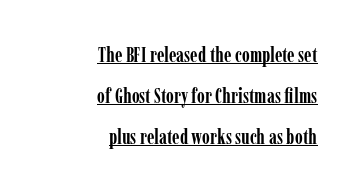
{"italic": "no", "bold": "yes", "underline": "yes", "align": "right", "line_spacing": "loose", "line_spacing_ratio": 2.06, "letter_spacing": "normal", "letter_spacing_em": 0.0, "glyph_px": 20}
